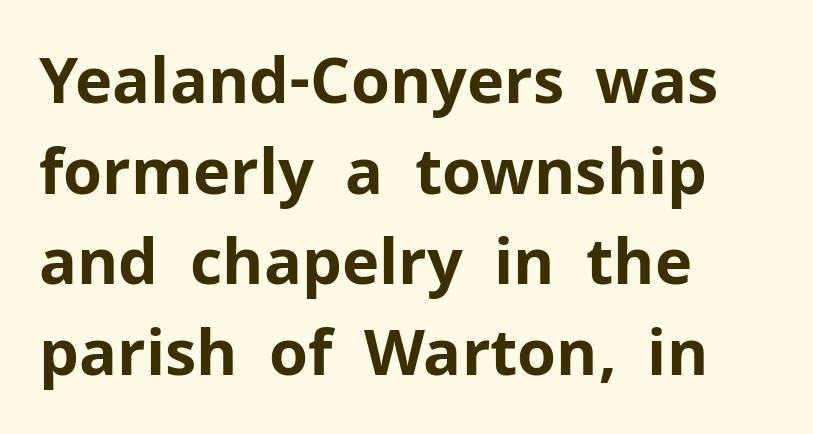
{"serif": "no", "italic": "no", "bold": "yes", "weight": "bold", "width": "normal", "stroke_contrast": "low", "x_height": "medium", "monospaced": "no", "underline": "no", "align": "left", "line_spacing": "normal", "line_spacing_ratio": 1.44, "letter_spacing": "normal", "letter_spacing_em": 0.0, "glyph_px": 63}
